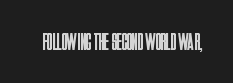
The image shows 24 px text type, upright; set normal letter spacing, not underlined.
